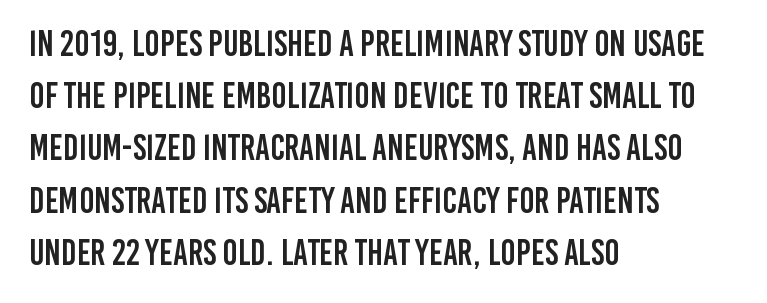
Q: Is the text italic (slanted)? A: No, it is upright.
Q: Is the typeface a serif or a sans-serif typeface? A: Sans-serif.
Q: Is the text underlined? A: No.
Q: How is the paragraph aligned? A: Left-aligned.
Q: Is the spacing between letters normal or unusually wide? A: Normal.
Q: Is the spacing between lines tight, normal or loose? A: Normal.
Q: Width (condensed, normal, or wide)? A: Condensed.
Q: Stroke contrast? A: Low.
Q: x-height? A: Large.
Q: Monospaced? A: No.
